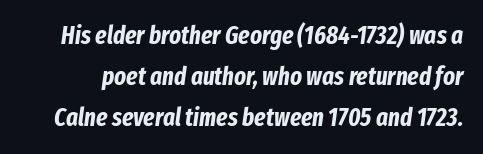
The image shows 25 px bold type, italic (leaning right); set normal line spacing (1.65x), normal letter spacing, not underlined.
